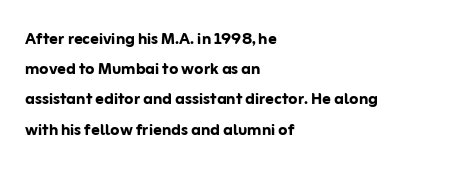
Q: Is the text bold? A: Yes.
Q: Is the text italic (slanted)? A: No, it is upright.
Q: Is the text underlined? A: No.
Q: How is the paragraph aligned? A: Left-aligned.
Q: Is the spacing between letters normal or unusually wide? A: Normal.
Q: Is the spacing between lines tight, normal or loose? A: Normal.
